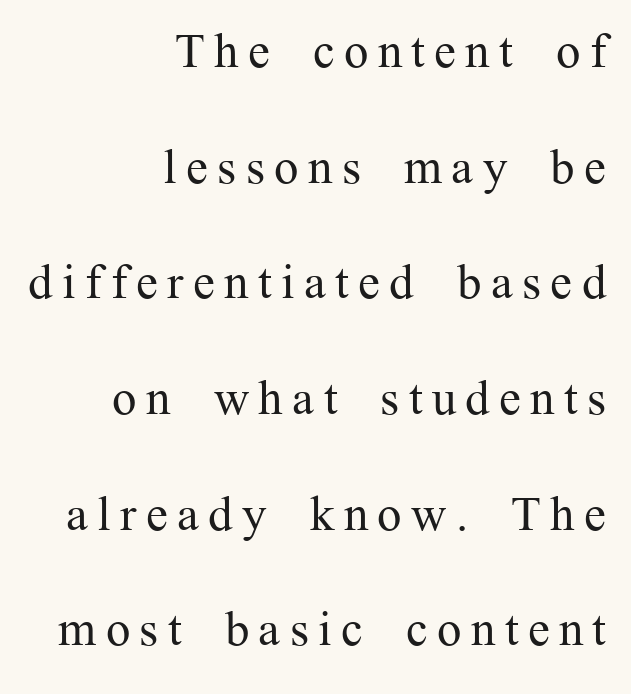
Clear beneath every line of the passage. Unlike a clean sans, this face finishes its strokes with serifs. The passage shown is typed in a proportional face where columns would drift. Is the type heavy? It reads as light-to-regular instead. One-word summary of the alignment: right.
